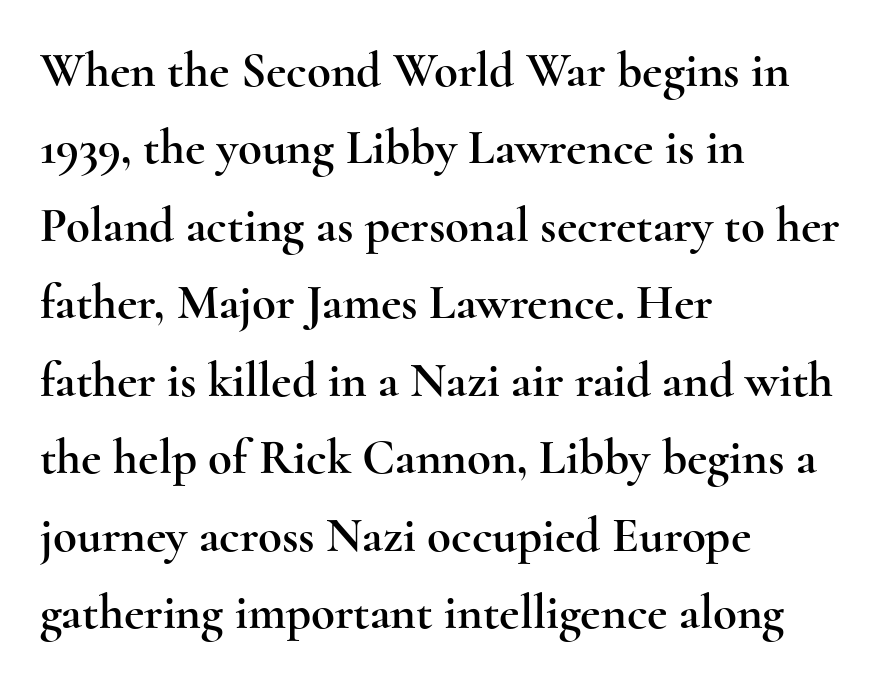
{"serif": "yes", "italic": "no", "width": "wide", "x_height": "small", "monospaced": "no", "underline": "no", "align": "left", "line_spacing": "normal", "line_spacing_ratio": 1.58, "letter_spacing": "normal", "letter_spacing_em": 0.0, "glyph_px": 49}
